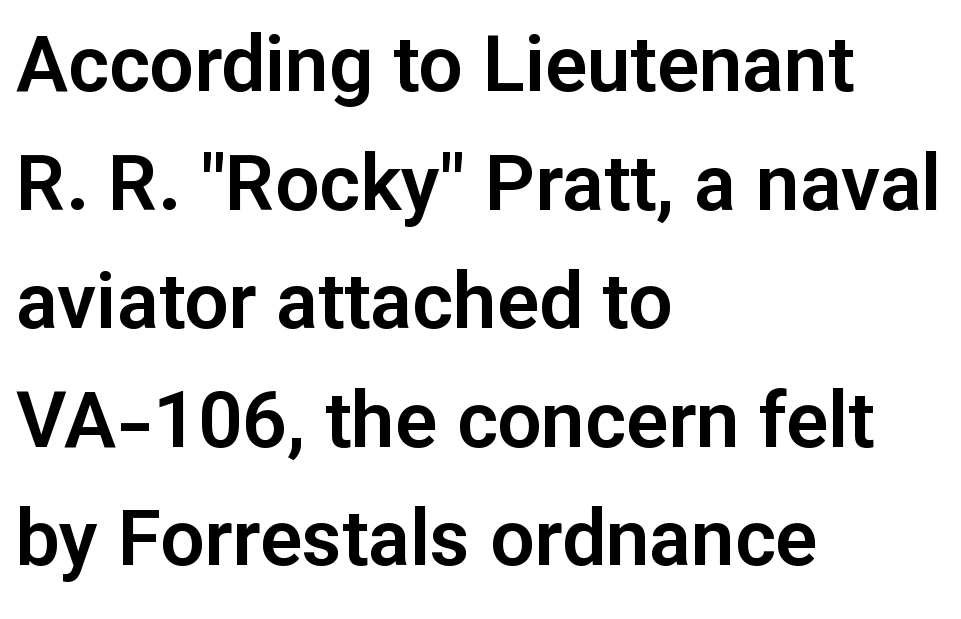
The image shows 78 px sans-serif type, upright; set left-aligned, normal line spacing (1.52x), normal letter spacing, not underlined; low stroke contrast and a medium x-height.
